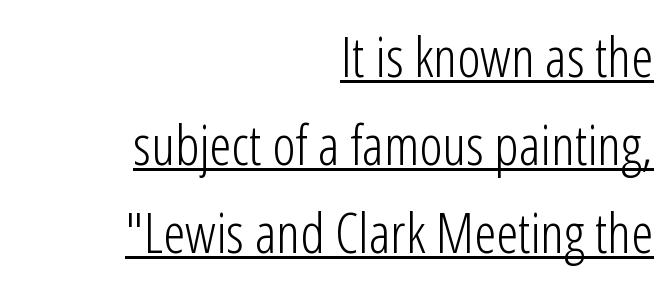
{"serif": "no", "italic": "no", "bold": "no", "weight": "light", "width": "condensed", "stroke_contrast": "low", "x_height": "medium", "monospaced": "no", "underline": "yes", "align": "right", "line_spacing": "normal", "line_spacing_ratio": 1.57, "letter_spacing": "normal", "letter_spacing_em": 0.0, "glyph_px": 56}
